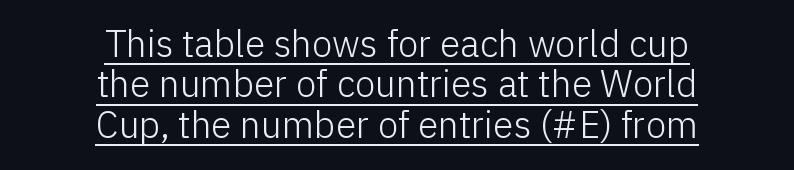
Check where the strokes stop: nothing finishes them off — pure sans. This is underlined copy, the kind a proofreader might mark for attention. Cramped leading. The rendering uses natural spacing where letterforms have individual widths.
